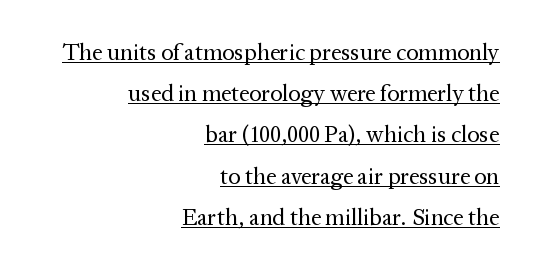
The image shows 23 px text type, upright; set right-aligned, line spacing 1.79x, normal letter spacing, underlined.
